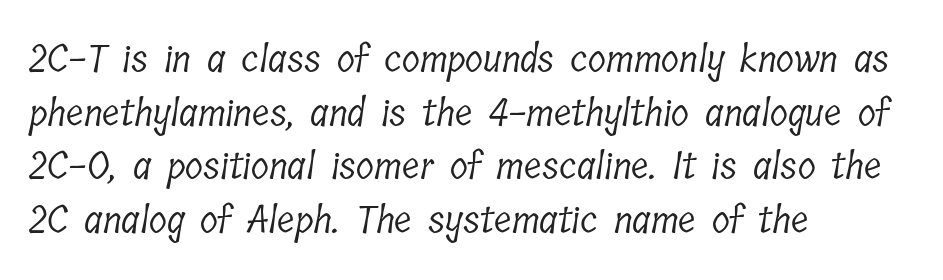
Q: Is the text bold? A: No.
Q: Is the typeface a serif or a sans-serif typeface? A: Serif.
Q: Is the text underlined? A: No.
Q: How is the paragraph aligned? A: Left-aligned.
Q: Is the spacing between letters normal or unusually wide? A: Normal.
Q: Is the spacing between lines tight, normal or loose? A: Normal.
Q: Width (condensed, normal, or wide)? A: Condensed.
Q: Stroke contrast? A: Low.
Q: x-height? A: Medium.
Q: Monospaced? A: No.
